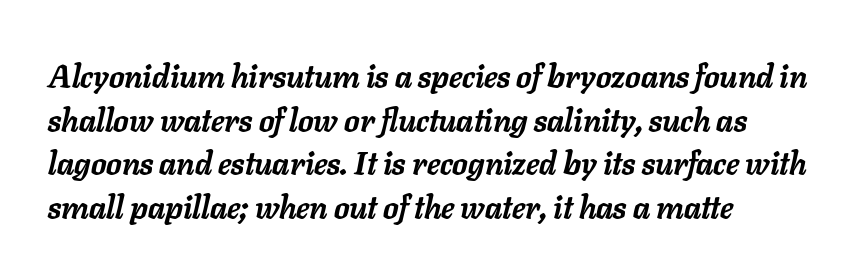
{"italic": "yes", "lean": "right", "slant_degrees": 11, "bold": "yes", "weight": "semibold", "width": "normal", "stroke_contrast": "low", "x_height": "medium", "monospaced": "no", "underline": "no", "align": "left", "line_spacing": "normal", "line_spacing_ratio": 1.41, "letter_spacing": "normal", "letter_spacing_em": 0.0, "glyph_px": 31}
